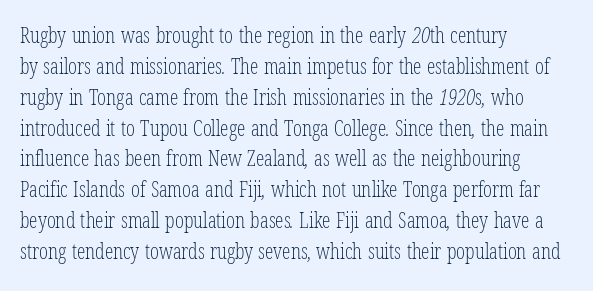
{"bold": "no", "underline": "no", "align": "left", "line_spacing": "normal", "line_spacing_ratio": 1.47, "letter_spacing": "normal", "letter_spacing_em": 0.0, "glyph_px": 21}
